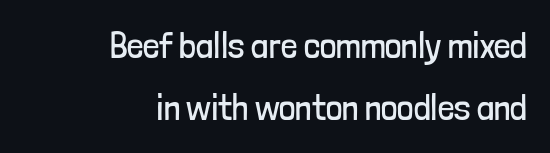
{"serif": "no", "italic": "no", "bold": "no", "weight": "regular", "width": "condensed", "stroke_contrast": "low", "x_height": "medium", "monospaced": "no", "underline": "no", "align": "right", "line_spacing_ratio": 1.73, "letter_spacing": "normal", "letter_spacing_em": 0.0, "glyph_px": 36}
